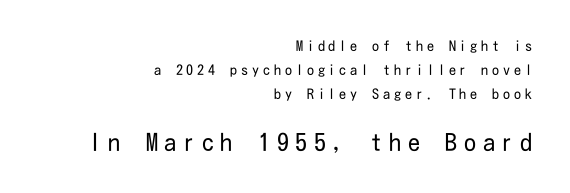
Q: Is the text bold? A: No.
Q: Is the text italic (slanted)? A: No, it is upright.
Q: Is the text underlined? A: No.
Q: How is the paragraph aligned? A: Right-aligned.
Q: Is the spacing between letters normal or unusually wide? A: Unusually wide.
Q: Which block of text is set in a larger size, the first (top) or the second (bottom)? A: The second (bottom) one.
